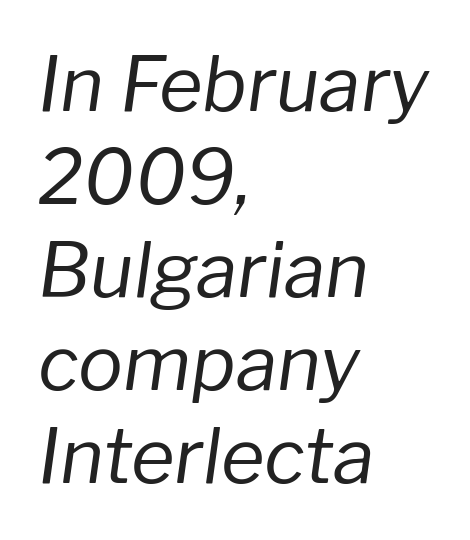
These lines were composed using italics. Is the type heavy? It reads as light-to-regular instead. Lines of text with bare space underneath. Casual observation: everything's shoved over to the left.
